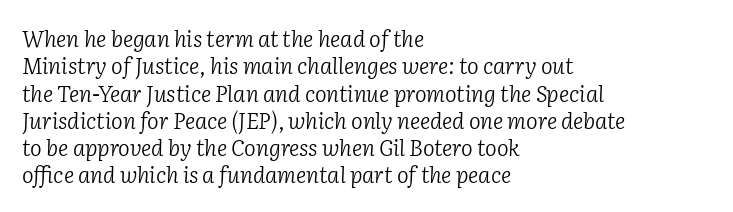
{"italic": "yes", "lean": "right", "slant_degrees": 2, "bold": "no", "underline": "no", "align": "left", "line_spacing_ratio": 1.24, "letter_spacing": "normal", "letter_spacing_em": 0.0, "glyph_px": 22}
